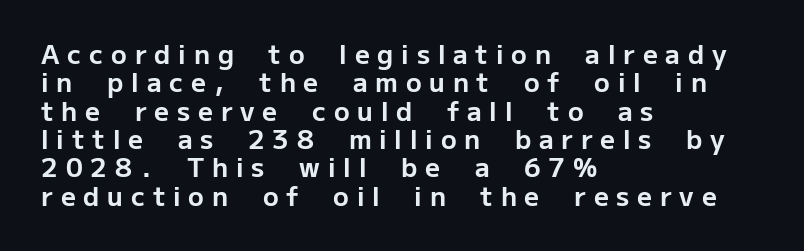
The image shows 26 px bold type, upright; set left-aligned, tight line spacing (1.09x), unusually wide letter spacing (+0.3 em), not underlined.
